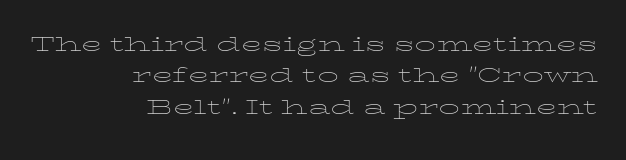
{"italic": "no", "bold": "no", "weight": "thin", "width": "wide", "stroke_contrast": "low", "x_height": "medium", "monospaced": "no", "underline": "no", "align": "right", "line_spacing": "tight", "line_spacing_ratio": 1.12, "letter_spacing": "normal", "letter_spacing_em": 0.0, "glyph_px": 28}
